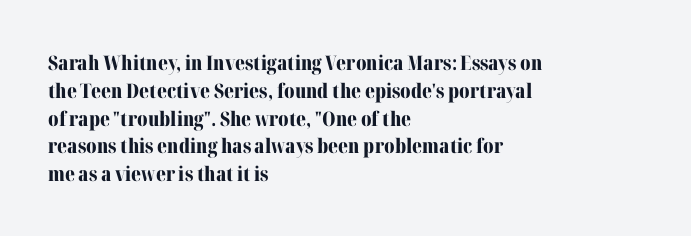
The image shows 20 px bold type, upright; set left-aligned, normal line spacing (1.39x), normal letter spacing, not underlined.
